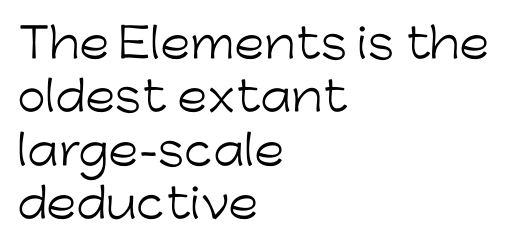
This reads as an unemphasized weight, regular at the heaviest. Notice how the passage keeps a crisp vertical edge on the left only. Evenly set lines give the paragraph a standard silhouette. No extra tracking has been applied to these lines.
